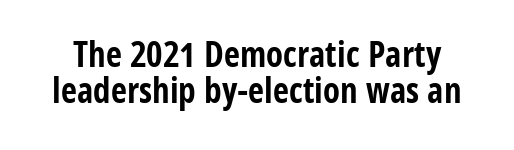
Vertical spacing — tight. Unlike a traditional serif, this face leaves its strokes unadorned. Any mark beneath the type? The region is blank. Its strokes are broad and dark, the hallmark of bold type.
